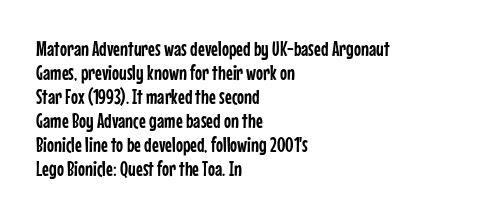
Q: Is the text italic (slanted)? A: No, it is upright.
Q: Is the text underlined? A: No.
Q: How is the paragraph aligned? A: Left-aligned.
Q: Is the spacing between letters normal or unusually wide? A: Normal.
Q: Is the spacing between lines tight, normal or loose? A: Tight.
